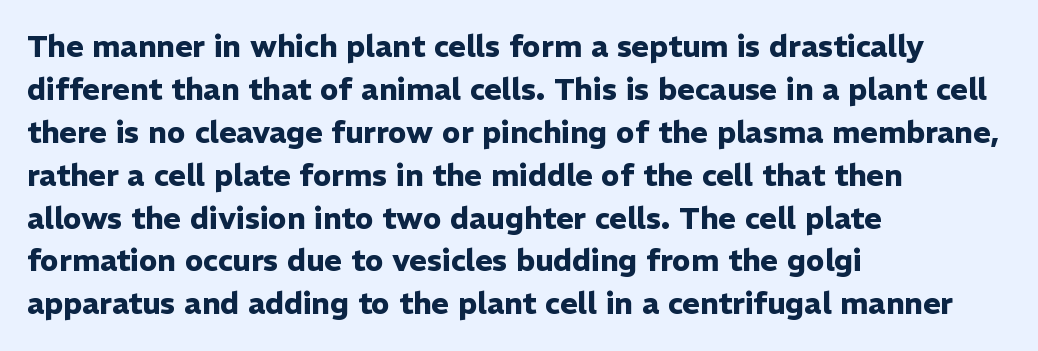
The image shows 30 px heavy sans-serif type, upright; set left-aligned, normal line spacing (1.43x), normal letter spacing, not underlined; low stroke contrast and a medium x-height.
